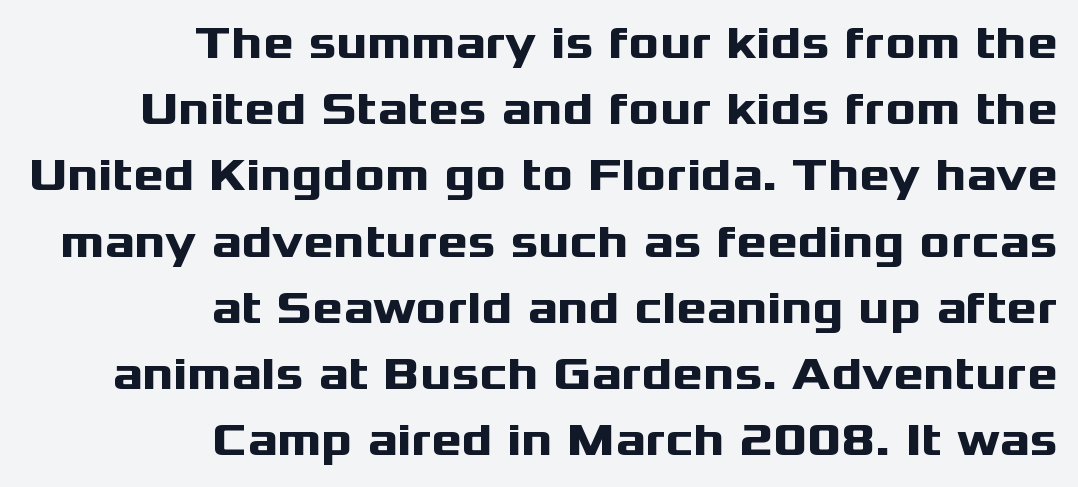
The image shows 46 px heavy, wide sans-serif type, upright; set right-aligned, normal line spacing (1.44x), normal letter spacing, not underlined; medium stroke contrast and a medium x-height.
